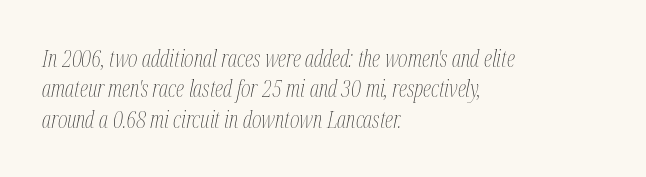
Q: Is the text bold? A: No.
Q: Is the text italic (slanted)? A: Yes, it leans right by about 12 degrees.
Q: Is the text underlined? A: No.
Q: How is the paragraph aligned? A: Left-aligned.
Q: Is the spacing between letters normal or unusually wide? A: Normal.
Q: Is the spacing between lines tight, normal or loose? A: Normal.
